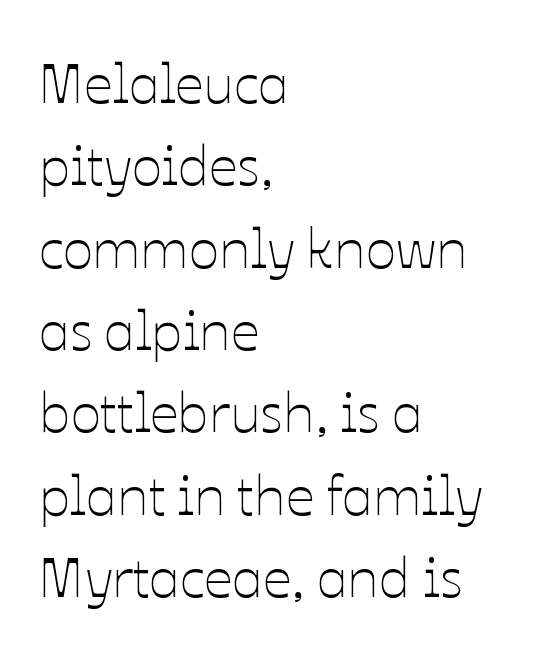
No italicization has been applied; the sample stays upright. Unmarked baselines from the first word to the last. Proportional: the letters do not fall into vertical columns. The gaps between neighbouring characters are ordinary and unremarkable.
